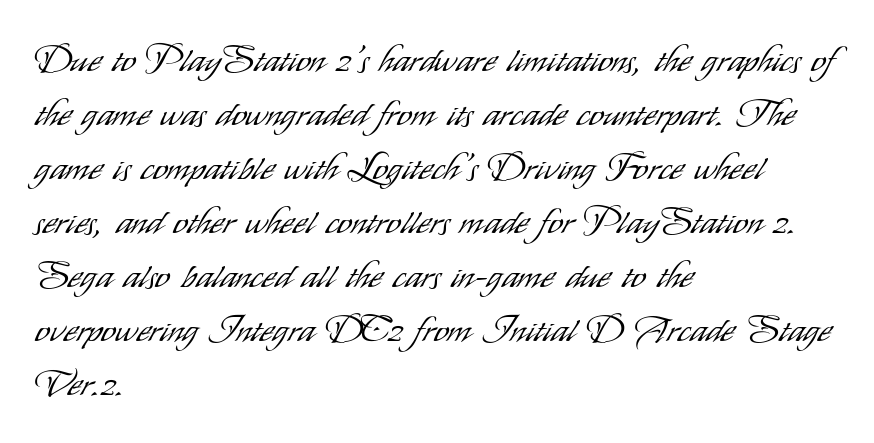
The font sits on the lighter half of the weight spectrum, regular included. The lines are quadded left. If you measured baseline to baseline, you'd find a middling distance. The gap between lines stays unmarked. The typeface chosen for these lines omits serifs. This sample has the flowing, uneven cadence of proportional lettering.
